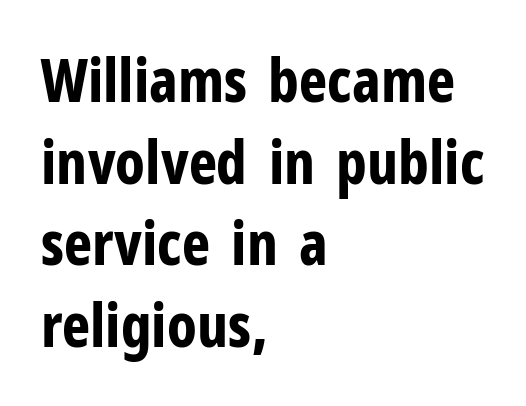
Q: Is the text bold? A: Yes.
Q: Is the text italic (slanted)? A: No, it is upright.
Q: Is the typeface a serif or a sans-serif typeface? A: Sans-serif.
Q: Is the text underlined? A: No.
Q: How is the paragraph aligned? A: Left-aligned.
Q: Is the spacing between letters normal or unusually wide? A: Normal.
Q: Is the spacing between lines tight, normal or loose? A: Normal.
Q: Width (condensed, normal, or wide)? A: Condensed.
Q: Stroke contrast? A: Low.
Q: x-height? A: Medium.
Q: Monospaced? A: No.
